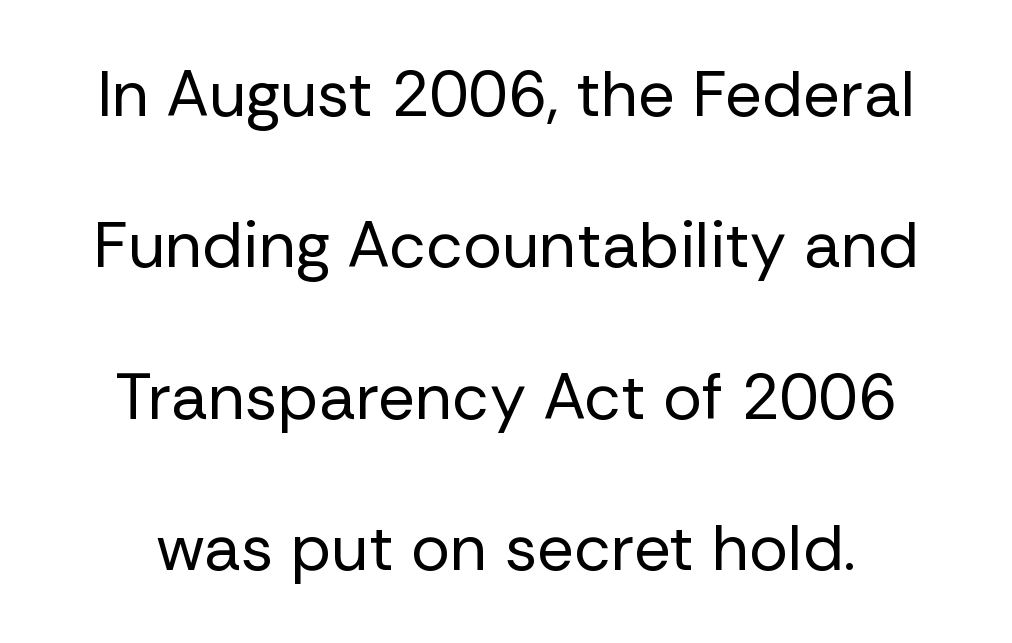
{"serif": "no", "italic": "no", "bold": "no", "weight": "regular", "width": "normal", "stroke_contrast": "low", "x_height": "medium", "monospaced": "no", "underline": "no", "line_spacing": "loose", "line_spacing_ratio": 2.33, "letter_spacing": "normal", "letter_spacing_em": 0.0, "glyph_px": 65}
